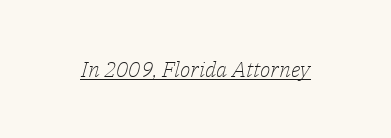
Q: Is the text bold? A: No.
Q: Is the text italic (slanted)? A: Yes, it leans right by about 14 degrees.
Q: Is the text underlined? A: Yes.
Q: Is the spacing between letters normal or unusually wide? A: Normal.
